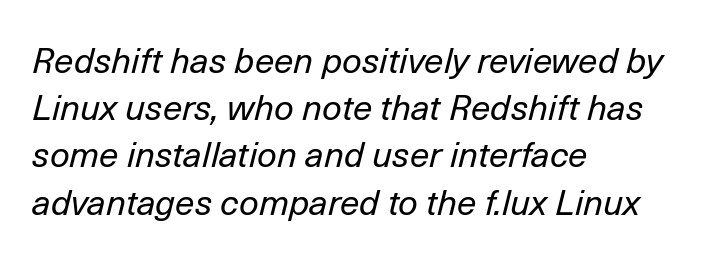
A bare baseline throughout the passage. The leading is moderate, giving the passage an even texture. Notice how the passage keeps a crisp vertical edge on the left only. The face used here is proportionally spaced, like ordinary book or web type.
